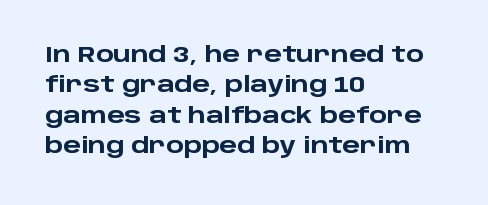
{"italic": "no", "bold": "yes", "underline": "no", "align": "left", "line_spacing": "normal", "line_spacing_ratio": 1.45, "letter_spacing": "normal", "letter_spacing_em": 0.0, "glyph_px": 21}
